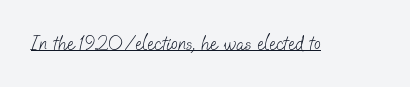
Heaviness? Minimal to ordinary, like unemphasized prose. A typesetter would call this zero additional tracking. Has an underline been added? It has.
